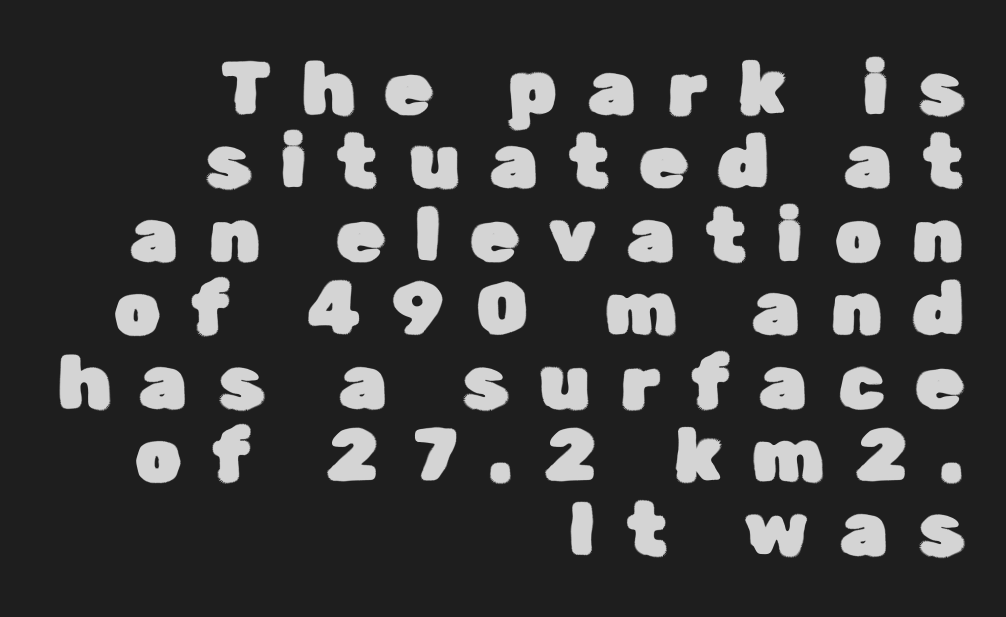
The text was rendered using a sans face with plain stroke endings. If you measured baseline to baseline, you'd find a short distance. Nope, not italic — everything's standing straight. These lines are rendered in a variable-pitch font. The letters are spread apart with noticeably loose tracking. The area under the type is left untouched.
